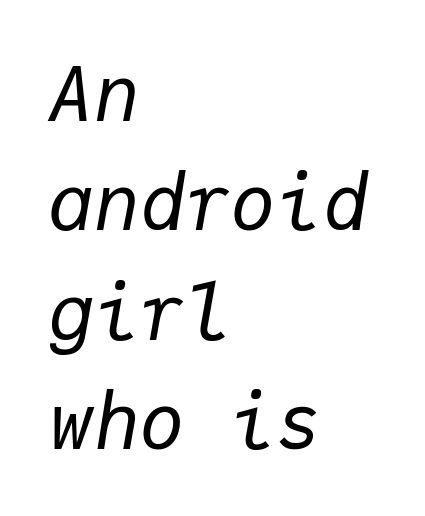
{"italic": "yes", "lean": "right", "slant_degrees": 9, "bold": "no", "weight": "regular", "width": "normal", "stroke_contrast": "low", "x_height": "medium", "monospaced": "yes", "underline": "no", "align": "left", "line_spacing": "normal", "line_spacing_ratio": 1.44, "letter_spacing": "normal", "letter_spacing_em": 0.0, "glyph_px": 76}
